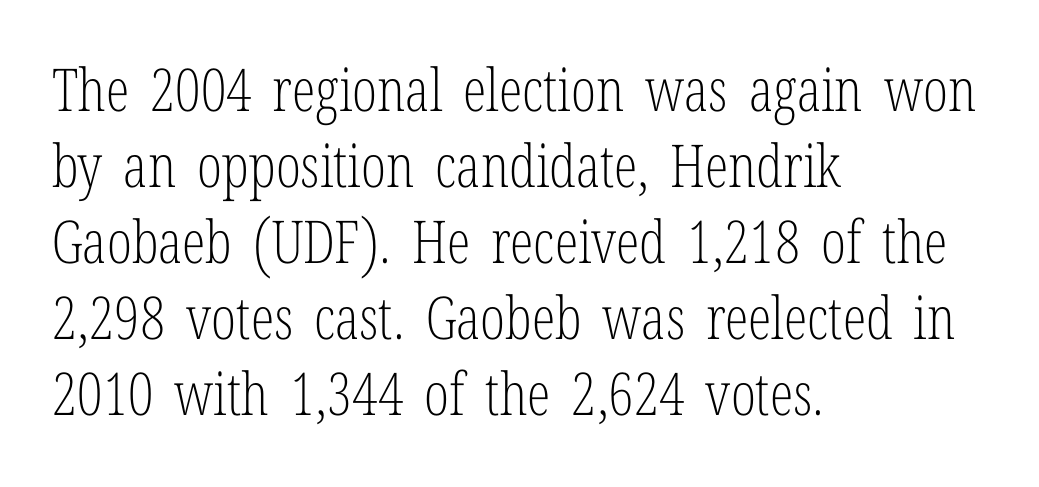
Check under the words: just untouched page. Vertical stems look standard width or narrower in stroke. Horizontally, the lines are justified to the leading edge only. Unlike italic type, these characters show no tilt at all. Honestly, the row spacing looks completely unremarkable.
